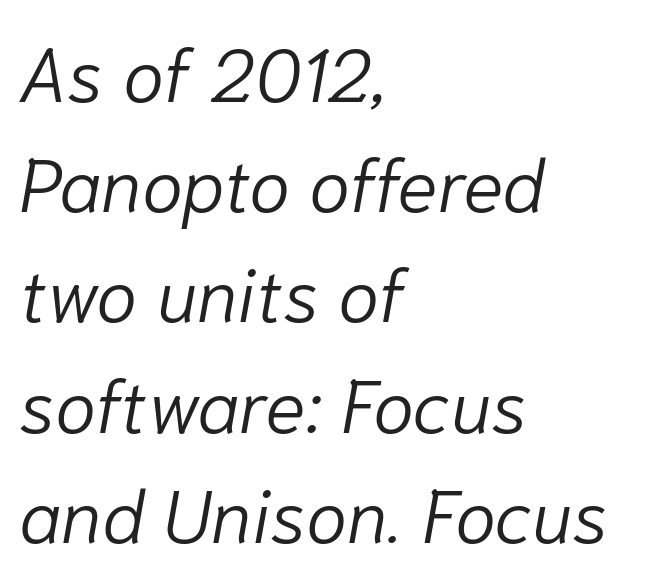
The image shows 75 px light type, italic (leaning right); set left-aligned, normal line spacing (1.47x), normal letter spacing, not underlined; low stroke contrast and a medium x-height.
